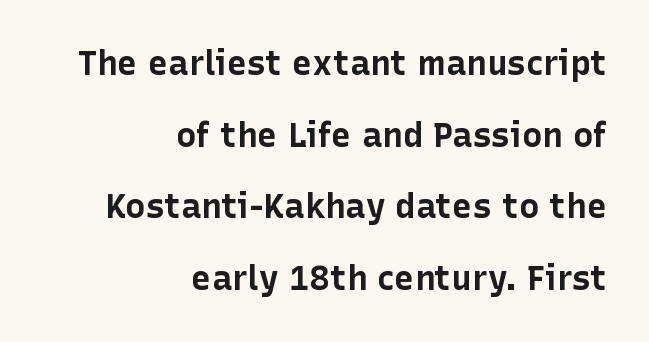
Q: Is the text bold? A: Yes.
Q: Is the text italic (slanted)? A: No, it is upright.
Q: Is the typeface a serif or a sans-serif typeface? A: Sans-serif.
Q: Is the text underlined? A: No.
Q: How is the paragraph aligned? A: Right-aligned.
Q: Is the spacing between letters normal or unusually wide? A: Normal.
Q: Is the spacing between lines tight, normal or loose? A: Loose.
Q: Width (condensed, normal, or wide)? A: Normal.
Q: Stroke contrast? A: Low.
Q: x-height? A: Medium.
Q: Monospaced? A: No.
